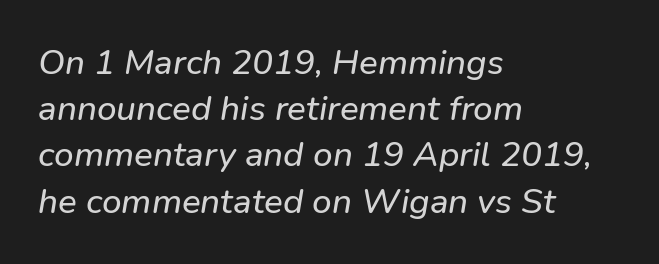
The image shows 35 px text type, italic (leaning right); set left-aligned, normal line spacing (1.32x), normal letter spacing, not underlined; low stroke contrast and a medium x-height.
